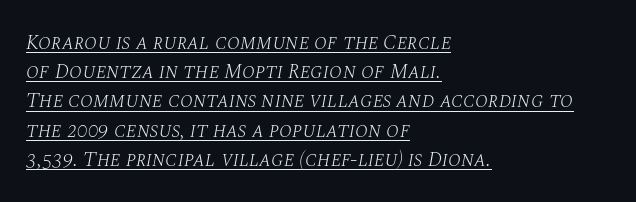
The image shows 21 px text type, italic (leaning right); set left-aligned, normal line spacing (1.39x), normal letter spacing, underlined.
